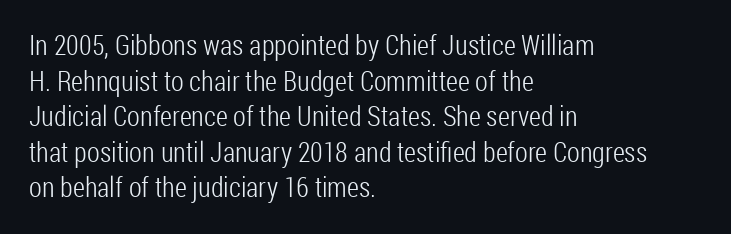
Q: Is the text bold? A: No.
Q: Is the text italic (slanted)? A: No, it is upright.
Q: Is the typeface a serif or a sans-serif typeface? A: Sans-serif.
Q: Is the text underlined? A: No.
Q: How is the paragraph aligned? A: Left-aligned.
Q: Is the spacing between letters normal or unusually wide? A: Normal.
Q: Is the spacing between lines tight, normal or loose? A: Normal.
Q: Width (condensed, normal, or wide)? A: Condensed.
Q: Stroke contrast? A: Low.
Q: x-height? A: Medium.
Q: Monospaced? A: No.
